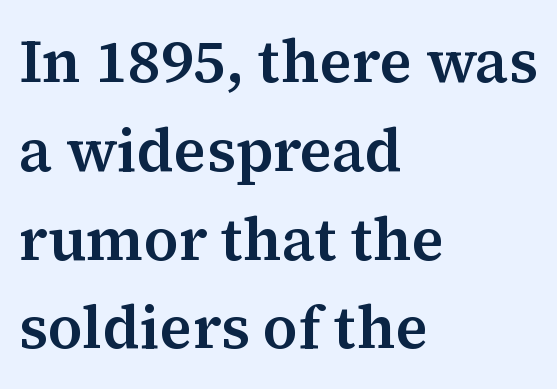
The image shows 60 px serif type, upright; set left-aligned, normal line spacing (1.48x), normal letter spacing, not underlined; medium stroke contrast and a medium x-height.
